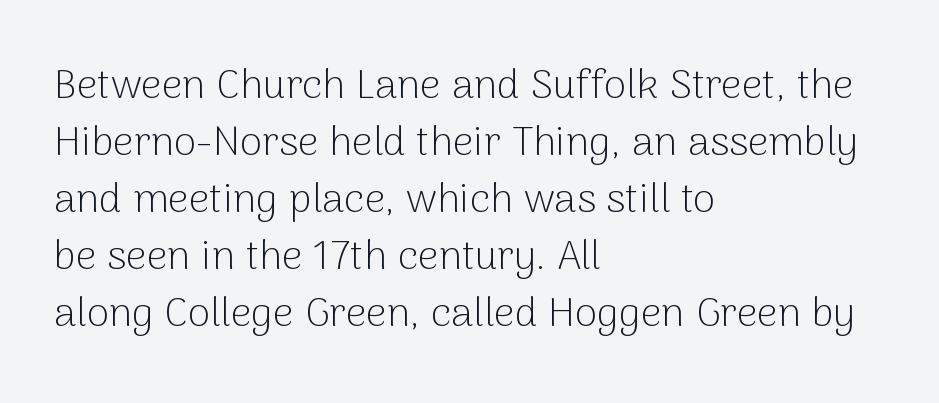
Q: Is the text bold? A: No.
Q: Is the text italic (slanted)? A: No, it is upright.
Q: Is the typeface a serif or a sans-serif typeface? A: Sans-serif.
Q: Is the text underlined? A: No.
Q: How is the paragraph aligned? A: Left-aligned.
Q: Is the spacing between letters normal or unusually wide? A: Normal.
Q: Is the spacing between lines tight, normal or loose? A: Normal.
Q: Width (condensed, normal, or wide)? A: Normal.
Q: Stroke contrast? A: Low.
Q: x-height? A: Medium.
Q: Monospaced? A: No.
